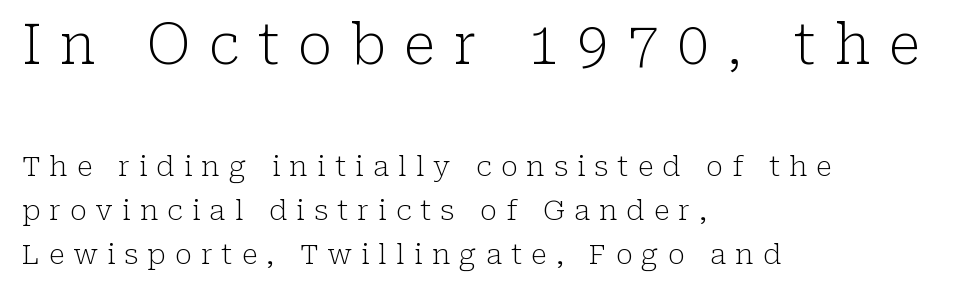
The image shows 56 px light serif type, upright; set left-aligned, normal line spacing (1.57x), unusually wide letter spacing (+0.33 em), not underlined; the first (top) block is 2.0x larger; low stroke contrast and a medium x-height.
